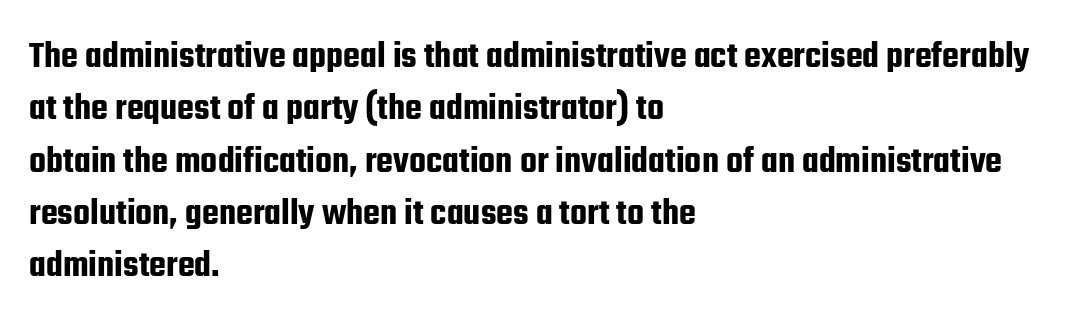
The vertical gap from one line to the next is medium. A typesetter would mark this as roman, not italic. The glyphs are unaccompanied by any horizontal stroke below them. Spacing verdict: proportional, widths tailored to each character.
